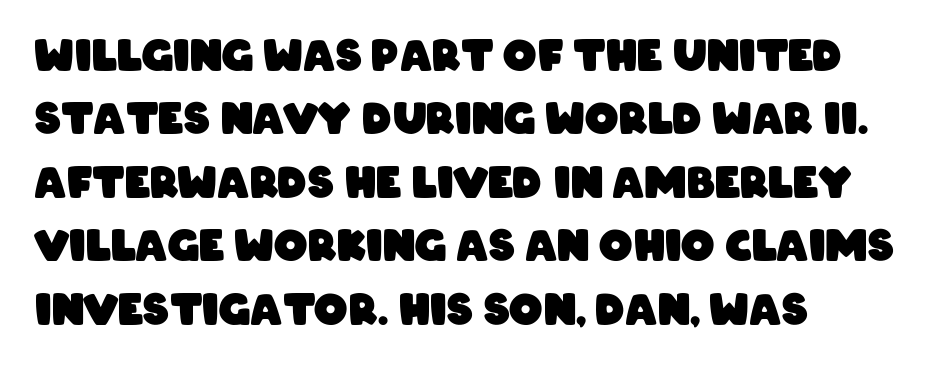
Baseline-to-baseline distance is the conventional proportion of letter height. Compared with typical body copy, the letter spacing here is the same. Students, this is bold: see how much ink each stroke carries. A bare baseline throughout the passage.
